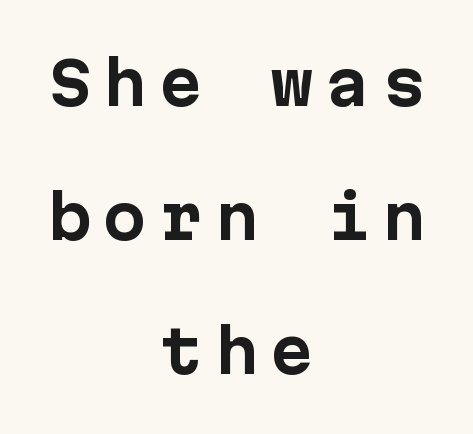
{"serif": "no", "italic": "no", "bold": "yes", "weight": "bold", "width": "normal", "stroke_contrast": "low", "x_height": "medium", "monospaced": "yes", "underline": "no", "align": "center", "line_spacing": "loose", "line_spacing_ratio": 2.31, "letter_spacing": "wide", "letter_spacing_em": 0.21, "glyph_px": 58}
